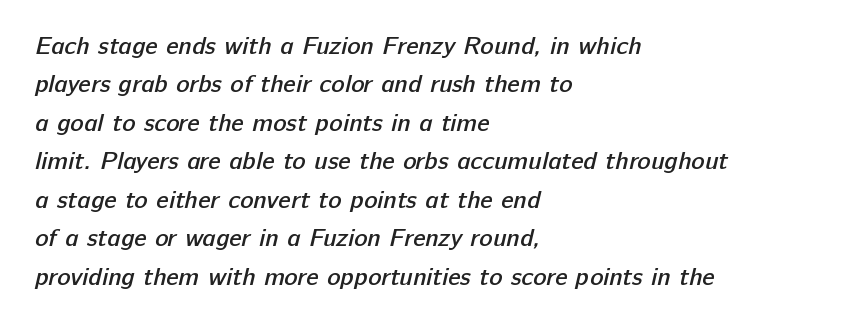
Typographic density is moderately raised because the face is semibold. This sample uses plain, unmodified letter spacing. Leading matches the norm, producing a regular column. Compared with a centered layout, this one pins lines to the left instead.
